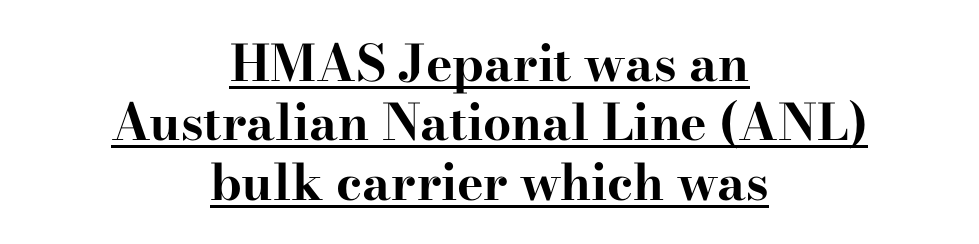
The image shows 50 px bold, wide serif type, upright; set centered, line spacing 1.19x, normal letter spacing, underlined; high stroke contrast and a small x-height.
